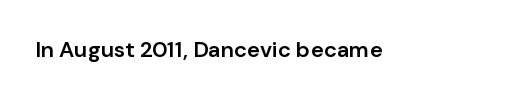
There is no visible air inserted between adjacent glyphs. The characters look somewhat weighty, a semibold short of true bold. Check the space under the baseline: it is left empty. Ascenders rise straight up at ninety degrees.
